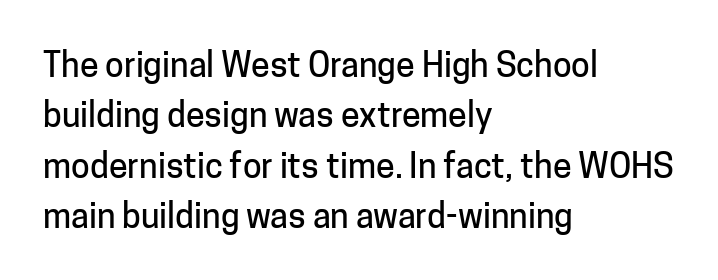
The image shows 34 px sans-serif type, upright; set left-aligned, normal line spacing (1.48x), normal letter spacing, not underlined; low stroke contrast and a medium x-height.
